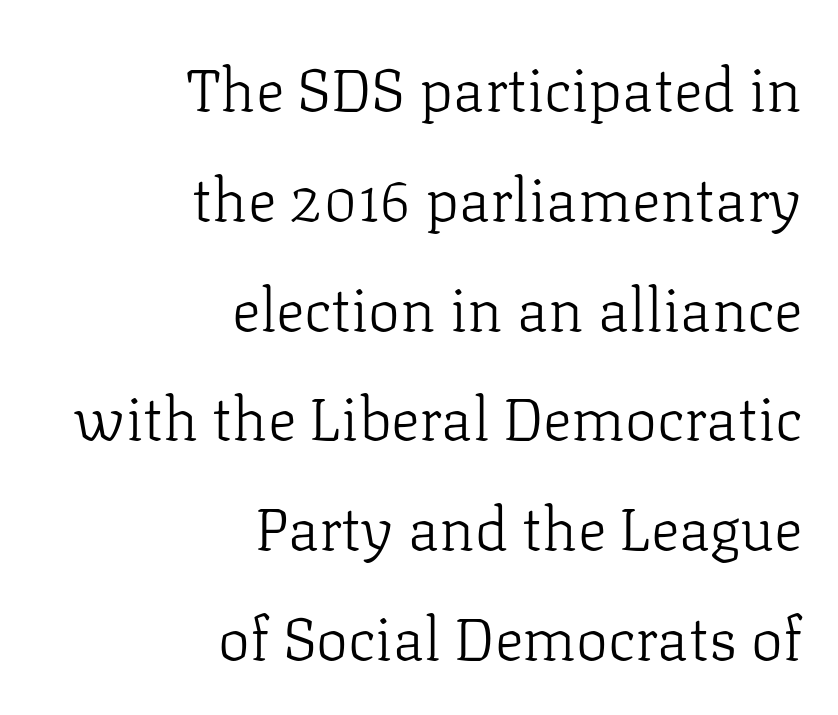
Spacing between characters is what you'd get straight out of the box. The type family on display is of the serif kind. Horizontal alignment here is rightward, an uncommon choice for prose. Nothing heavy about these letters — not bold at all. The glyphs are unaccompanied by any horizontal stroke below them.
